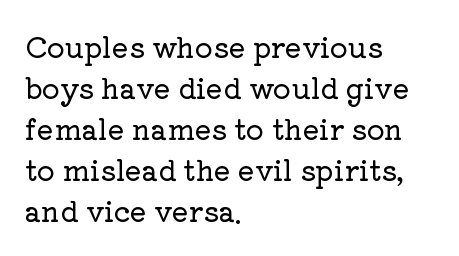
The image shows 28 px serif type, upright; set left-aligned, normal line spacing (1.46x), normal letter spacing, not underlined; low stroke contrast and a medium x-height.
